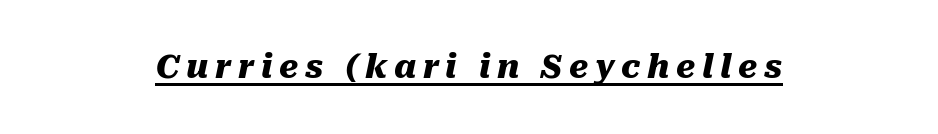
Is the type slanted? Yes — the strokes lean at a clear angle. A rule runs beneath these lines of type. Looks like regular typesetting: each glyph gets only the width it needs. The tracking jumps out immediately: characters are airy and widely separated.
